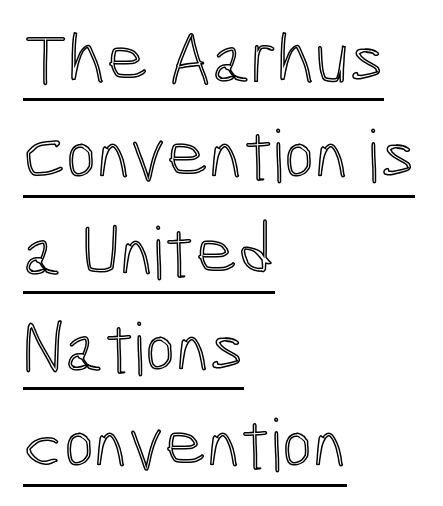
Q: Is the text italic (slanted)? A: No, it is upright.
Q: Is the text underlined? A: Yes.
Q: How is the paragraph aligned? A: Left-aligned.
Q: Is the spacing between letters normal or unusually wide? A: Normal.
Q: Is the spacing between lines tight, normal or loose? A: Normal.
Q: Width (condensed, normal, or wide)? A: Condensed.
Q: x-height? A: Medium.
Q: Monospaced? A: No.
